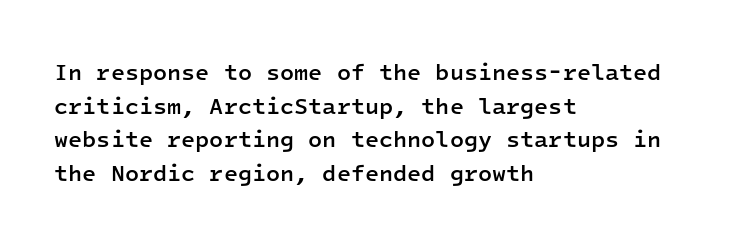
Q: Is the text bold? A: Semi-bold.
Q: Is the text italic (slanted)? A: No, it is upright.
Q: Is the text underlined? A: No.
Q: How is the paragraph aligned? A: Left-aligned.
Q: Is the spacing between letters normal or unusually wide? A: Normal.
Q: Is the spacing between lines tight, normal or loose? A: Normal.
